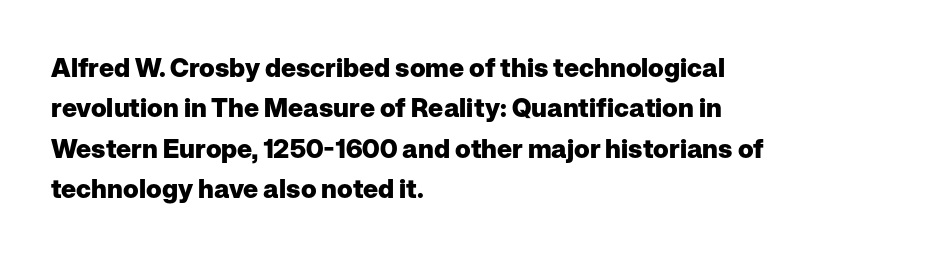
A classic flush-left, rag-right setting is used for this passage. Rows of type keep a routine distance in the vertical direction. Descenders are the only things crossing below the line. The strokes are fattened all the way to bold. Tracking value appears to be zero — textbook default spacing.
